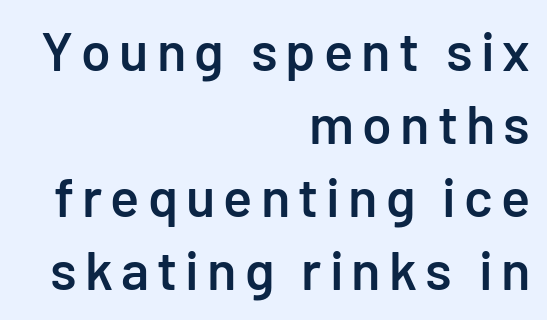
The image shows 54 px semibold sans-serif type, upright; set right-aligned, normal line spacing (1.35x), not underlined; low stroke contrast and a medium x-height.
